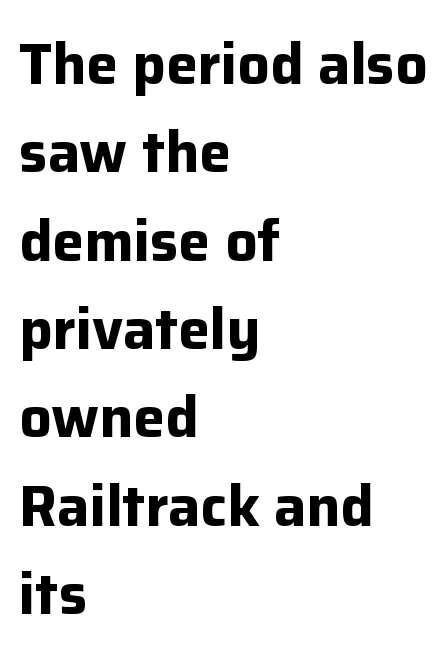
Q: Is the text bold? A: Yes.
Q: Is the text italic (slanted)? A: No, it is upright.
Q: Is the typeface a serif or a sans-serif typeface? A: Sans-serif.
Q: Is the text underlined? A: No.
Q: How is the paragraph aligned? A: Left-aligned.
Q: Is the spacing between letters normal or unusually wide? A: Normal.
Q: Is the spacing between lines tight, normal or loose? A: Normal.
Q: Width (condensed, normal, or wide)? A: Normal.
Q: Stroke contrast? A: Low.
Q: x-height? A: Medium.
Q: Monospaced? A: No.
